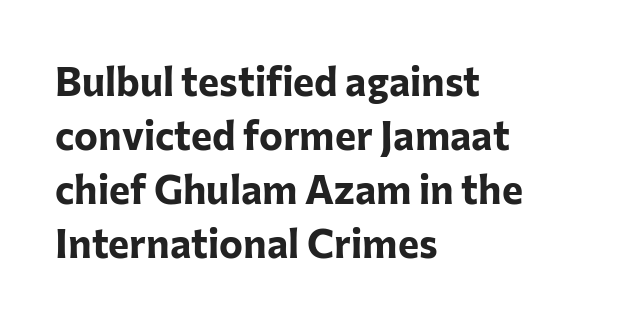
Q: Is the text bold? A: Yes.
Q: Is the text italic (slanted)? A: No, it is upright.
Q: Is the typeface a serif or a sans-serif typeface? A: Sans-serif.
Q: Is the text underlined? A: No.
Q: How is the paragraph aligned? A: Left-aligned.
Q: Is the spacing between letters normal or unusually wide? A: Normal.
Q: Is the spacing between lines tight, normal or loose? A: Normal.
Q: Width (condensed, normal, or wide)? A: Normal.
Q: Stroke contrast? A: Low.
Q: x-height? A: Medium.
Q: Monospaced? A: No.
